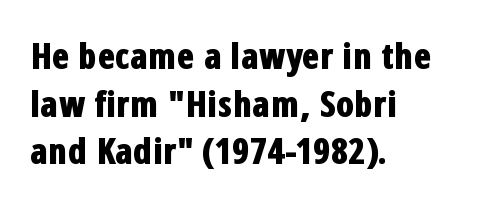
Q: Is the text bold? A: Yes.
Q: Is the text italic (slanted)? A: No, it is upright.
Q: Is the typeface a serif or a sans-serif typeface? A: Sans-serif.
Q: Is the text underlined? A: No.
Q: How is the paragraph aligned? A: Left-aligned.
Q: Is the spacing between letters normal or unusually wide? A: Normal.
Q: Is the spacing between lines tight, normal or loose? A: Normal.
Q: Width (condensed, normal, or wide)? A: Condensed.
Q: Stroke contrast? A: Low.
Q: x-height? A: Medium.
Q: Monospaced? A: No.
